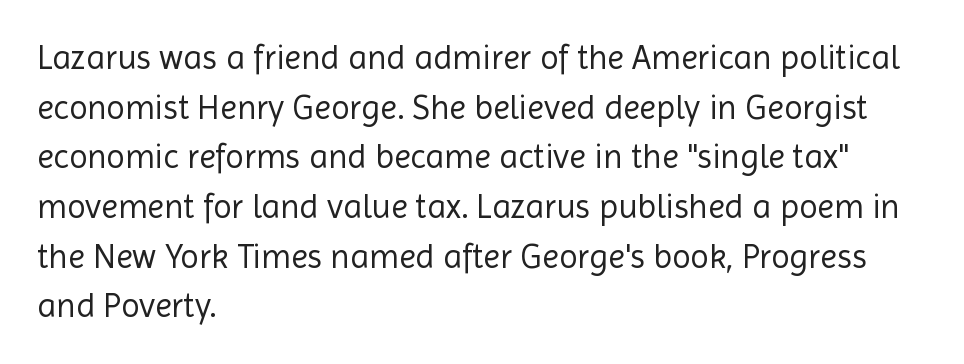
Descenders hang freely into open space. The rendering shows plain stroke endings on the letterforms — a sans-serif design. Caption: multi-line text, flush left, ragged right. Designer's note — italics off, roman on. Weight: in the light-to-regular range. Caption: standard tracking, unaltered.
